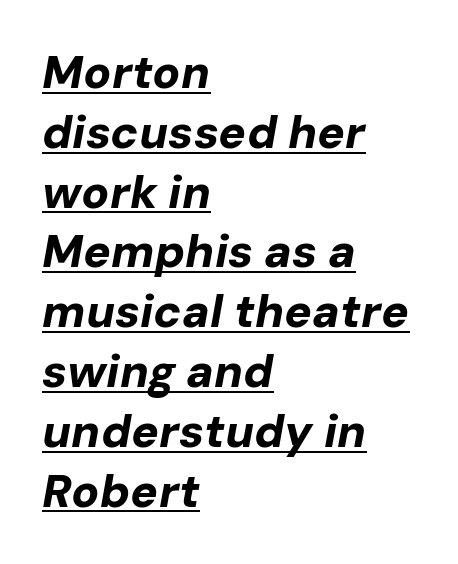
{"italic": "yes", "lean": "right", "slant_degrees": 10, "bold": "yes", "weight": "bold", "width": "normal", "stroke_contrast": "low", "x_height": "medium", "monospaced": "no", "underline": "yes", "align": "left", "line_spacing": "normal", "line_spacing_ratio": 1.3, "letter_spacing": "normal", "letter_spacing_em": 0.0, "glyph_px": 46}
